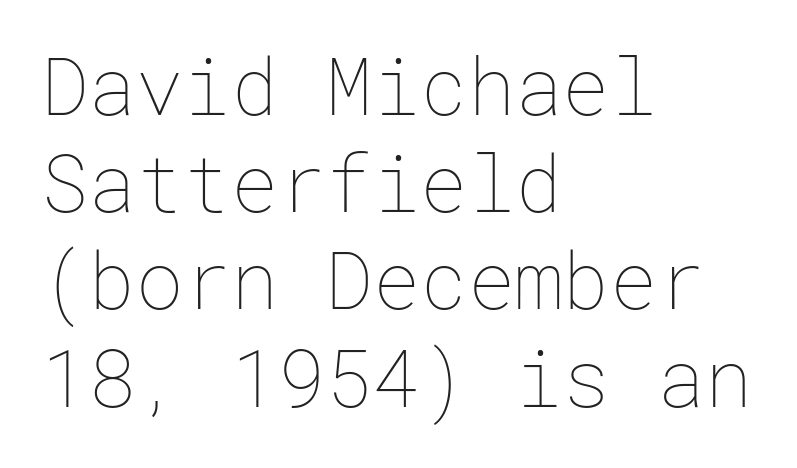
A quiet, ordinary-to-light weight characterises the typeface. The rendering anchors every line to the left-hand side. Has an underline been added? It has not. Posture: straight, roman, zero tilt. What stands out about the letter spacing? Nothing — it is the standard amount.
